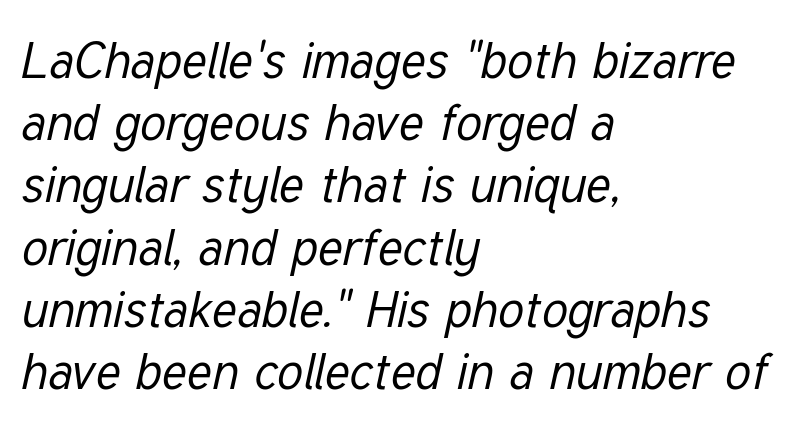
Q: Is the text bold? A: No.
Q: Is the text italic (slanted)? A: Yes, it leans right by about 12 degrees.
Q: Is the text underlined? A: No.
Q: How is the paragraph aligned? A: Left-aligned.
Q: Is the spacing between letters normal or unusually wide? A: Normal.
Q: Width (condensed, normal, or wide)? A: Condensed.
Q: Stroke contrast? A: Low.
Q: x-height? A: Medium.
Q: Monospaced? A: No.
